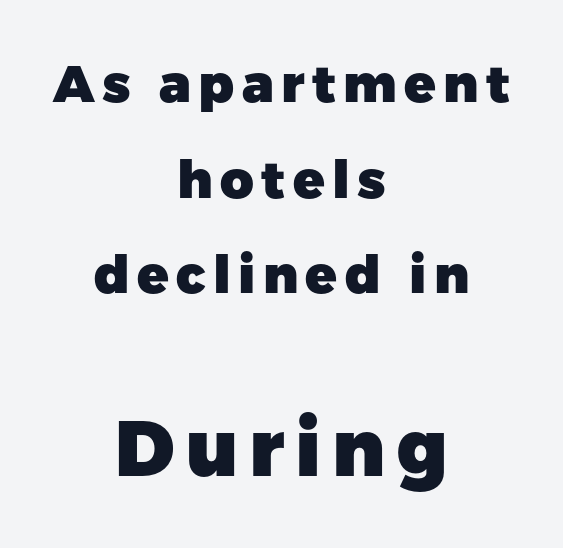
The image shows 78 px heavy sans-serif type, upright; set centered, line spacing 1.84x, not underlined; the second (bottom) block is 1.5x larger; low stroke contrast and a medium x-height.
